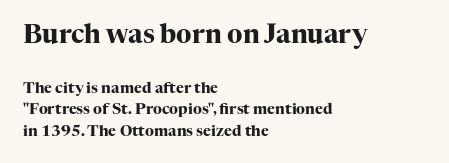
Q: Is the text bold? A: Yes.
Q: Is the text italic (slanted)? A: No, it is upright.
Q: Is the text underlined? A: No.
Q: How is the paragraph aligned? A: Left-aligned.
Q: Is the spacing between letters normal or unusually wide? A: Normal.
Q: Is the spacing between lines tight, normal or loose? A: Normal.
Q: Which block of text is set in a larger size, the first (top) or the second (bottom)? A: The first (top) one.
